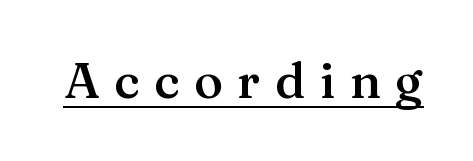
The image shows 49 px semibold serif type, upright; set unusually wide letter spacing (+0.3 em), underlined; medium stroke contrast and a medium x-height.
